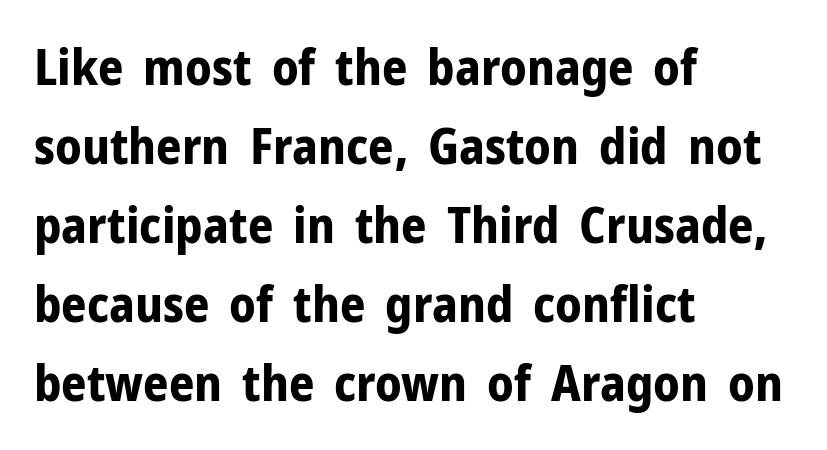
The image shows 50 px bold sans-serif type, upright; set left-aligned, normal line spacing (1.58x), normal letter spacing, not underlined; low stroke contrast and a medium x-height.
